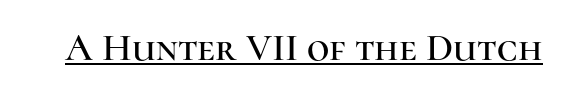
{"serif": "yes", "italic": "no", "width": "normal", "stroke_contrast": "high", "x_height": "medium", "monospaced": "no", "underline": "yes", "letter_spacing": "normal", "letter_spacing_em": 0.0, "glyph_px": 39}
